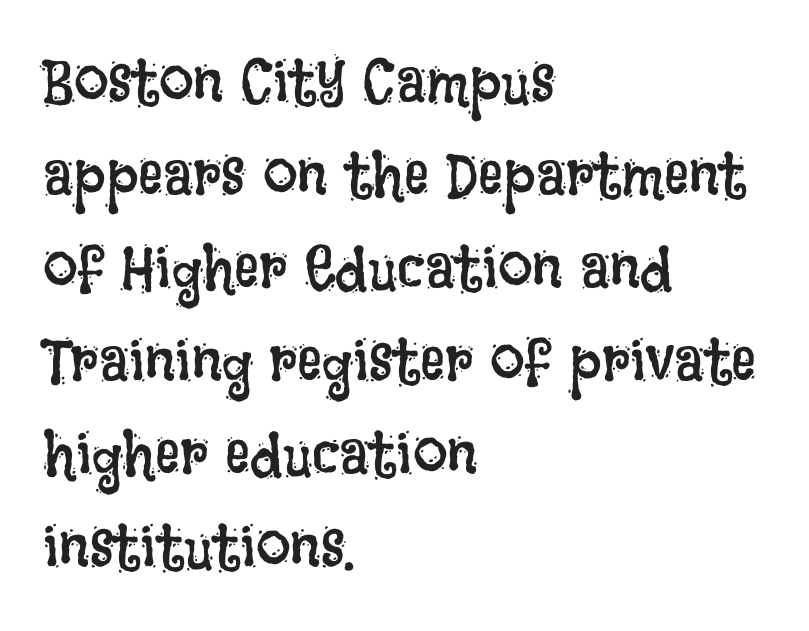
The lettering stays uniformly vertical, giving the passage a roman look. If you drew a ruler down the left edge, every line would touch it. Bare-footed words on every line. There is no visible air inserted between adjacent glyphs. Does the leading feel generous? No, just average.
